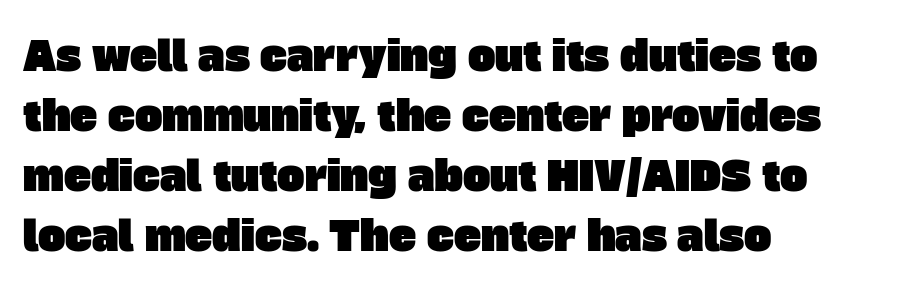
Q: Is the typeface a serif or a sans-serif typeface? A: Sans-serif.
Q: Is the text underlined? A: No.
Q: How is the paragraph aligned? A: Left-aligned.
Q: Is the spacing between letters normal or unusually wide? A: Normal.
Q: Is the spacing between lines tight, normal or loose? A: Normal.
Q: Width (condensed, normal, or wide)? A: Normal.
Q: Stroke contrast? A: Low.
Q: x-height? A: Large.
Q: Monospaced? A: No.
